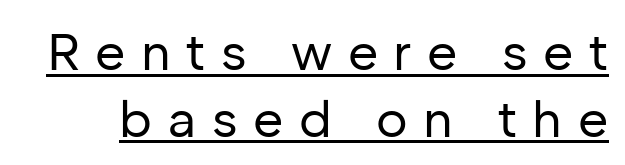
The image shows 52 px regular-weight sans-serif type, upright; set normal line spacing (1.28x), unusually wide letter spacing (+0.3 em), underlined; low stroke contrast and a medium x-height.
